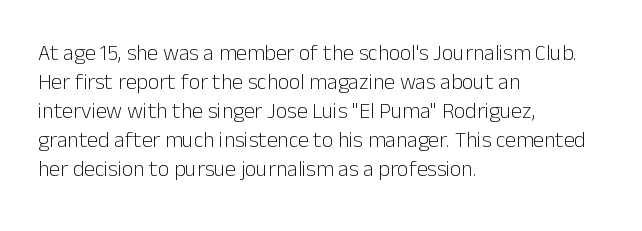
{"italic": "no", "bold": "no", "underline": "no", "align": "left", "line_spacing": "normal", "line_spacing_ratio": 1.32, "letter_spacing": "normal", "letter_spacing_em": 0.0, "glyph_px": 22}
